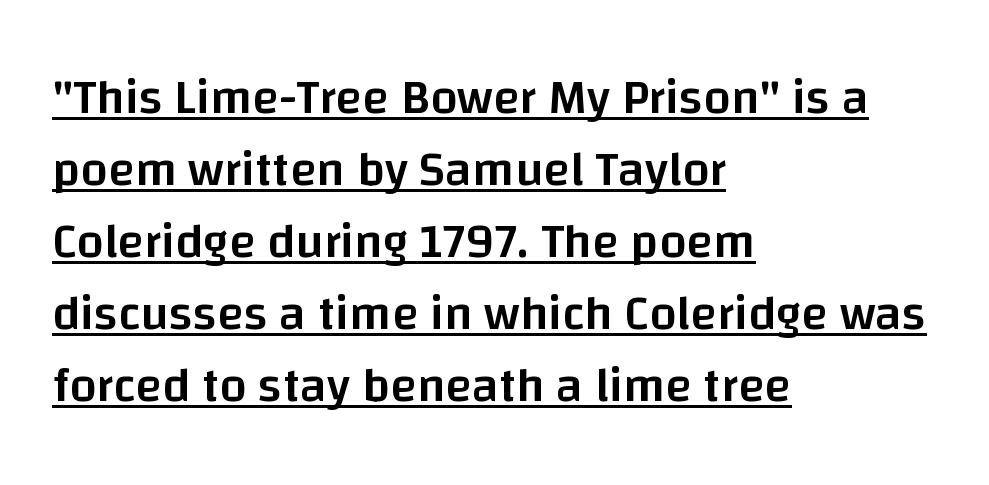
{"serif": "no", "italic": "no", "bold": "semi", "weight": "semibold", "width": "normal", "stroke_contrast": "low", "x_height": "large", "monospaced": "no", "underline": "yes", "align": "left", "line_spacing": "normal", "line_spacing_ratio": 1.47, "letter_spacing": "normal", "letter_spacing_em": 0.0, "glyph_px": 49}
